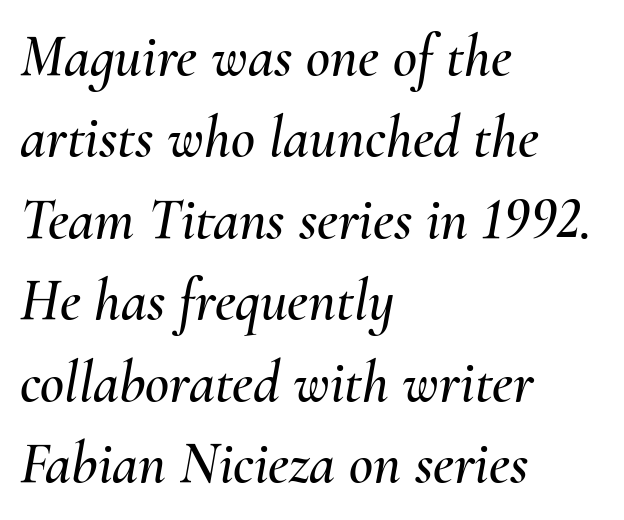
Q: Is the text italic (slanted)? A: Yes, it leans right by about 10 degrees.
Q: Is the text underlined? A: No.
Q: How is the paragraph aligned? A: Left-aligned.
Q: Is the spacing between letters normal or unusually wide? A: Normal.
Q: Is the spacing between lines tight, normal or loose? A: Normal.
Q: Width (condensed, normal, or wide)? A: Normal.
Q: Stroke contrast? A: Medium.
Q: x-height? A: Small.
Q: Monospaced? A: No.
